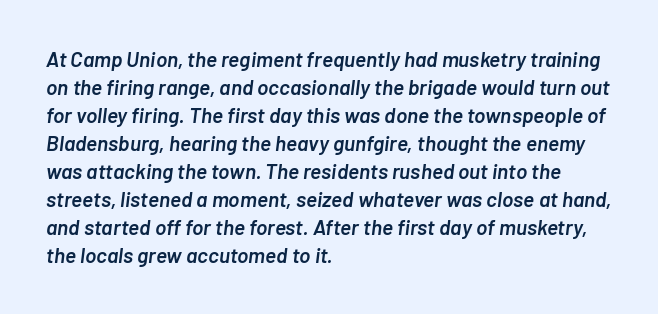
{"italic": "yes", "lean": "right", "slant_degrees": 7, "bold": "semi", "underline": "no", "align": "left", "line_spacing": "normal", "line_spacing_ratio": 1.33, "letter_spacing": "normal", "letter_spacing_em": 0.0, "glyph_px": 21}
